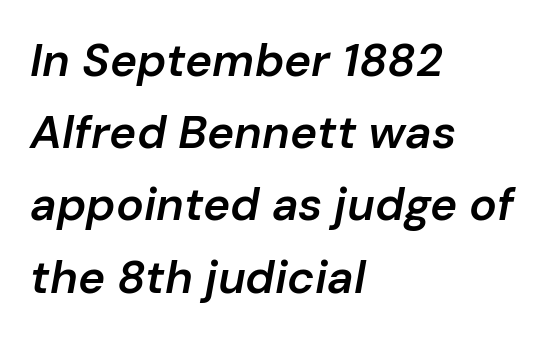
The image shows 46 px semibold type, italic (leaning right); set left-aligned, normal line spacing (1.57x), normal letter spacing, not underlined; low stroke contrast and a medium x-height.
